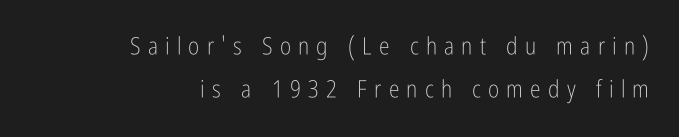
Glyph-to-glyph distance is far greater than everyday printed text. Visually the block forms a straight wall on the right and a jagged coastline on the left. Weight: in the light-to-regular range. Check under the words: just untouched page. Posture: upright roman.
